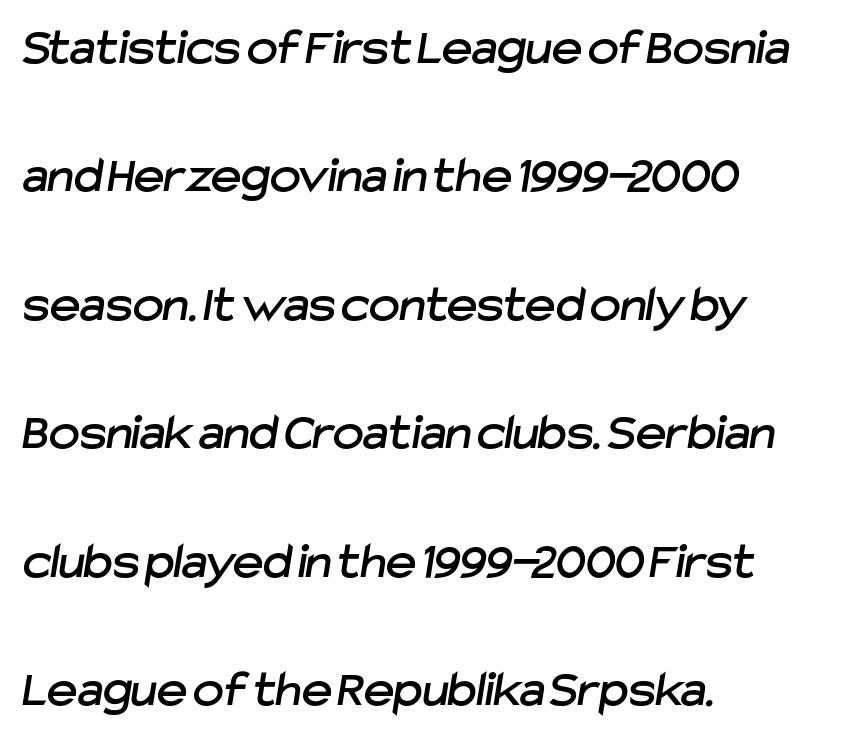
{"serif": "no", "width": "normal", "stroke_contrast": "low", "x_height": "medium", "monospaced": "no", "underline": "no", "align": "left", "line_spacing": "loose", "line_spacing_ratio": 2.47, "letter_spacing": "normal", "letter_spacing_em": 0.0, "glyph_px": 52}
